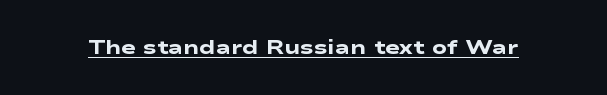
Q: Is the text bold? A: Yes.
Q: Is the text underlined? A: Yes.
Q: Is the spacing between letters normal or unusually wide? A: Normal.
